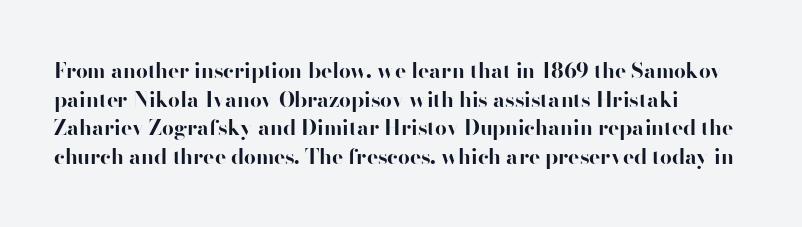
{"italic": "no", "bold": "yes", "underline": "no", "line_spacing": "normal", "line_spacing_ratio": 1.36, "letter_spacing": "normal", "letter_spacing_em": 0.0, "glyph_px": 21}
